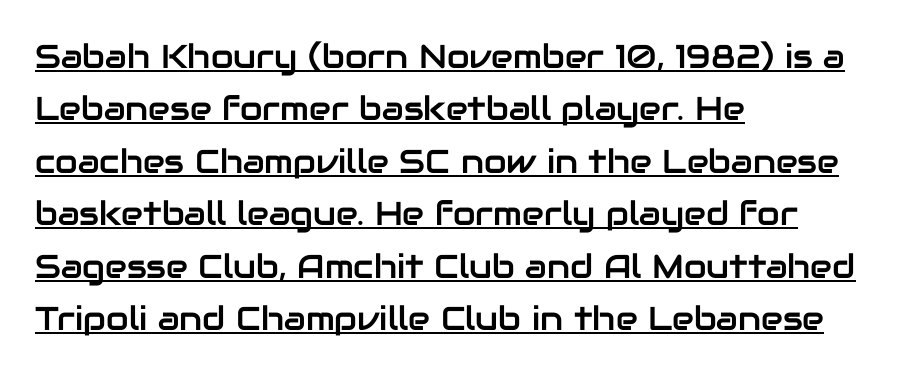
Q: Is the text italic (slanted)? A: No, it is upright.
Q: Is the typeface a serif or a sans-serif typeface? A: Sans-serif.
Q: Is the text underlined? A: Yes.
Q: How is the paragraph aligned? A: Left-aligned.
Q: Is the spacing between letters normal or unusually wide? A: Normal.
Q: Is the spacing between lines tight, normal or loose? A: Normal.
Q: Width (condensed, normal, or wide)? A: Normal.
Q: Stroke contrast? A: Low.
Q: x-height? A: Medium.
Q: Monospaced? A: No.
